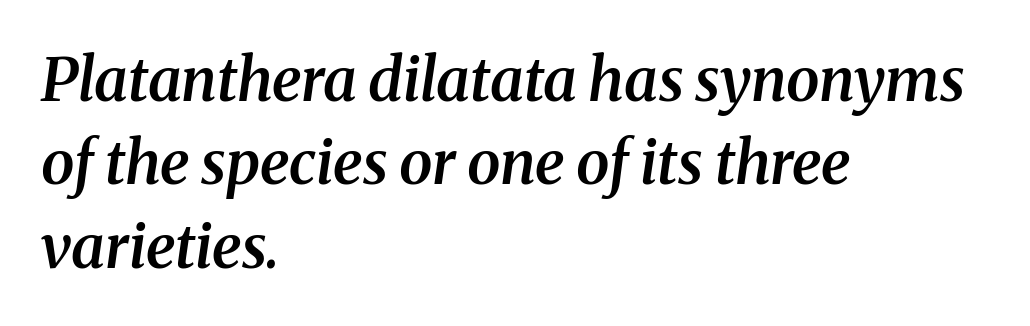
Caption: semibold face, moderately heavy strokes. The letters carry serifs — small finishing strokes at the ends of their stems. A student would call this left alignment; a typographer would say flush left, rag right. Character widths vary here, with narrow letters taking less room than wide ones.
